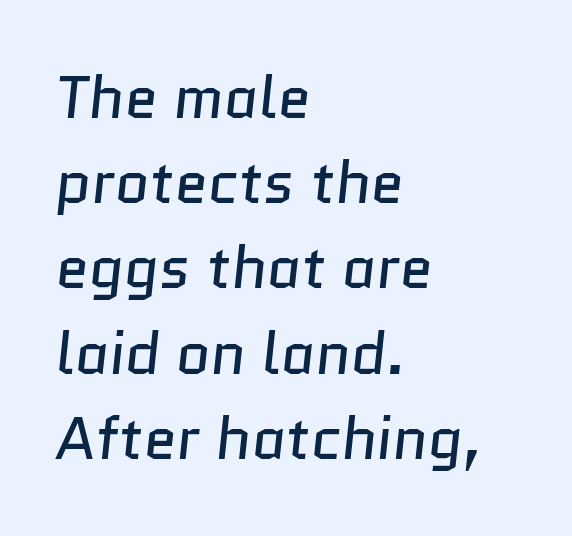
{"serif": "no", "bold": "no", "weight": "regular", "width": "normal", "stroke_contrast": "low", "x_height": "medium", "monospaced": "no", "underline": "no", "align": "left", "line_spacing": "normal", "line_spacing_ratio": 1.42, "letter_spacing": "normal", "letter_spacing_em": 0.0, "glyph_px": 60}
